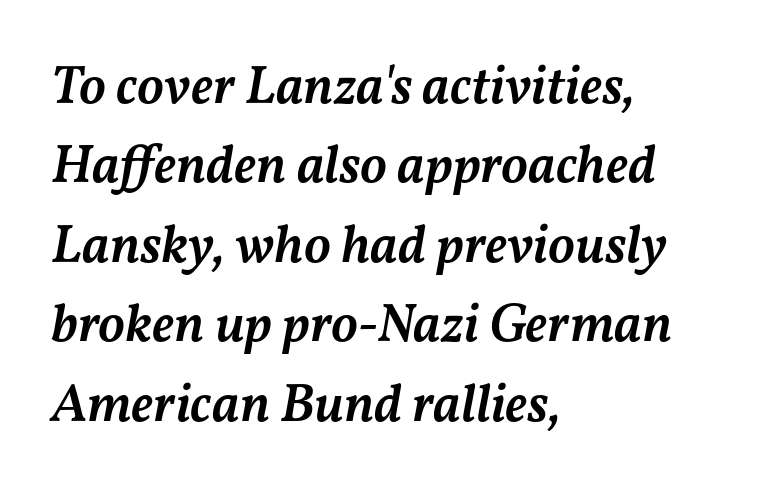
The image shows 54 px semibold type, italic (leaning right); set left-aligned, normal line spacing (1.47x), normal letter spacing, not underlined; medium stroke contrast and a medium x-height.
